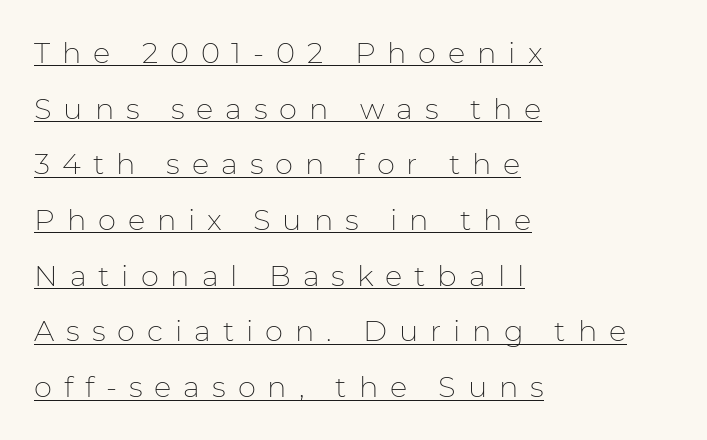
Q: Is the text bold? A: No.
Q: Is the text italic (slanted)? A: No, it is upright.
Q: Is the typeface a serif or a sans-serif typeface? A: Sans-serif.
Q: Is the text underlined? A: Yes.
Q: How is the paragraph aligned? A: Left-aligned.
Q: Is the spacing between letters normal or unusually wide? A: Unusually wide.
Q: Is the spacing between lines tight, normal or loose? A: Loose.
Q: Width (condensed, normal, or wide)? A: Normal.
Q: Stroke contrast? A: Low.
Q: x-height? A: Medium.
Q: Monospaced? A: No.
